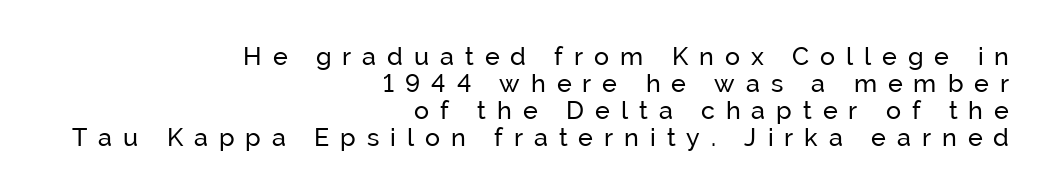
The image shows 25 px text type, upright; set right-aligned, tight line spacing (1.08x), unusually wide letter spacing (+0.44 em), not underlined.
